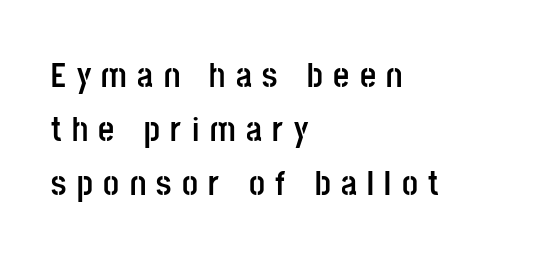
A normal amount of white space separates one row of letters from the next. The line texture is sparse and dotted thanks to wide tracking. You can tell from the bare stems that sans-serif type was used. Clear beneath every line of the passage.
